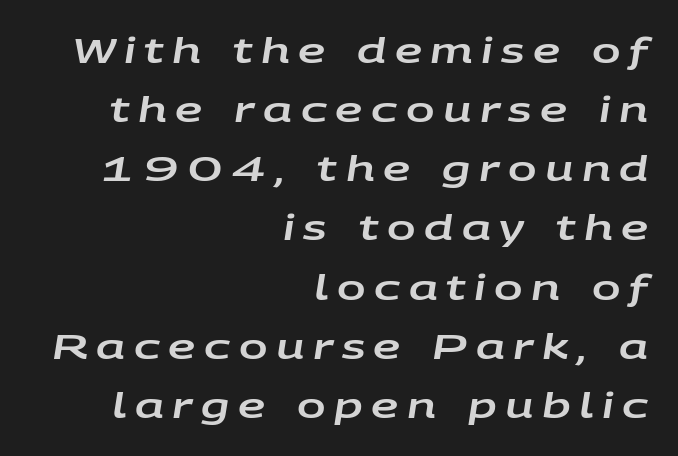
Q: Is the text italic (slanted)? A: Yes, it leans right by about 9 degrees.
Q: Is the text underlined? A: No.
Q: How is the paragraph aligned? A: Right-aligned.
Q: Is the spacing between letters normal or unusually wide? A: Unusually wide.
Q: Width (condensed, normal, or wide)? A: Wide.
Q: Stroke contrast? A: Low.
Q: x-height? A: Large.
Q: Monospaced? A: No.
